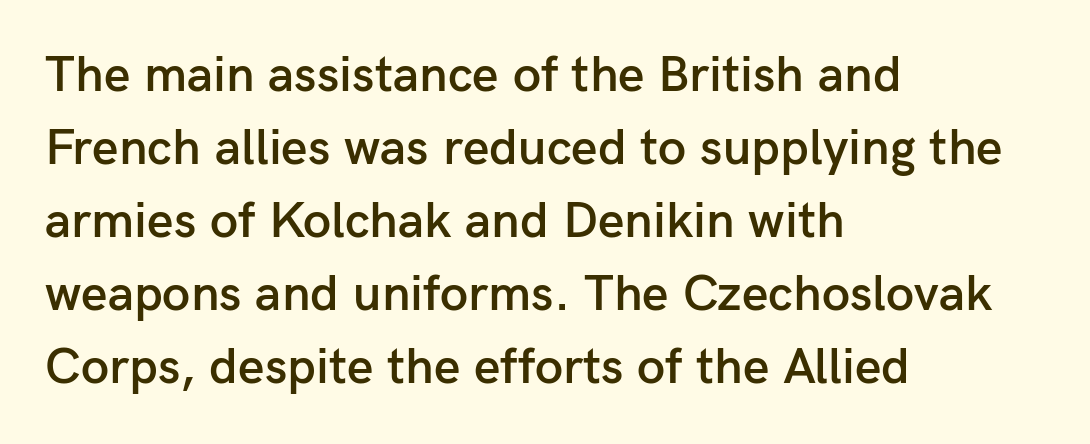
{"serif": "no", "italic": "no", "bold": "semi", "weight": "semibold", "width": "normal", "stroke_contrast": "low", "x_height": "medium", "monospaced": "no", "underline": "no", "align": "left", "line_spacing": "normal", "line_spacing_ratio": 1.43, "letter_spacing": "normal", "letter_spacing_em": 0.0, "glyph_px": 51}
